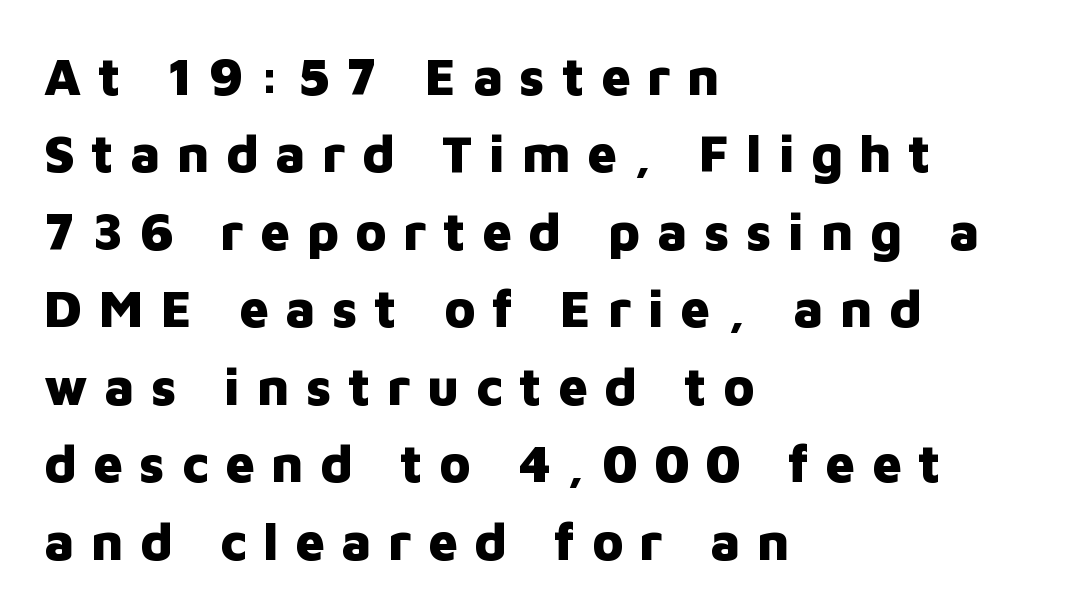
{"serif": "no", "italic": "no", "bold": "yes", "weight": "heavy", "width": "normal", "stroke_contrast": "low", "x_height": "medium", "monospaced": "no", "underline": "no", "align": "left", "line_spacing": "normal", "line_spacing_ratio": 1.49, "letter_spacing": "wide", "letter_spacing_em": 0.32, "glyph_px": 52}
